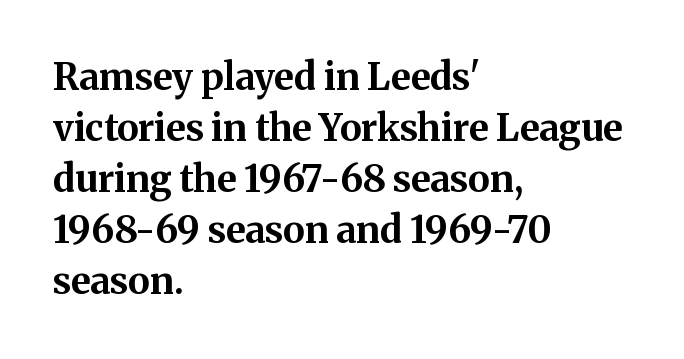
Character widths vary here, with narrow letters taking less room than wide ones. A serif font was chosen for this passage. Bold? Absolutely — the strokes are thick and heavy. Nothing unusual about the tracking: characters are spaced as the font intends. Layout note: lines flush left.
